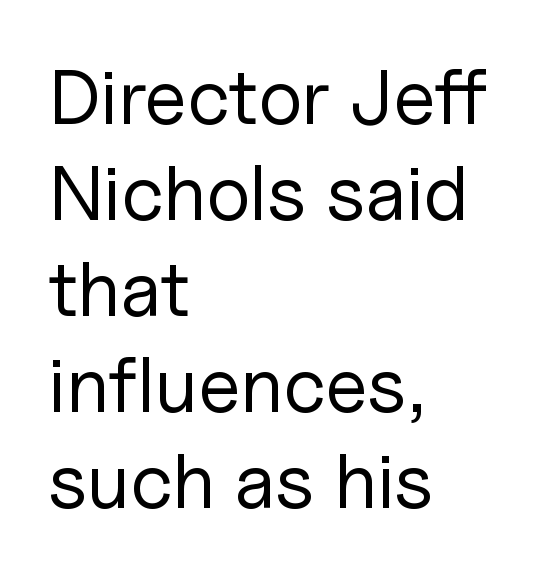
Q: Is the text bold? A: No.
Q: Is the text italic (slanted)? A: No, it is upright.
Q: Is the typeface a serif or a sans-serif typeface? A: Sans-serif.
Q: Is the text underlined? A: No.
Q: How is the paragraph aligned? A: Left-aligned.
Q: Is the spacing between letters normal or unusually wide? A: Normal.
Q: Width (condensed, normal, or wide)? A: Normal.
Q: Stroke contrast? A: Low.
Q: x-height? A: Medium.
Q: Monospaced? A: No.
